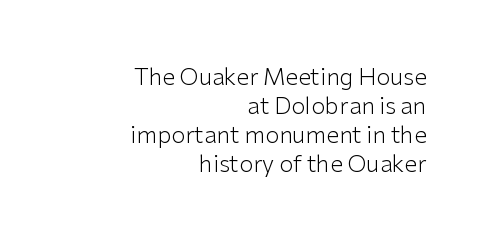
Unmarked baselines from the first word to the last. Vertical spacing — default. Which margin do the lines hug? The right one — the left edge is uneven. Students, note that the glyphs here touch the page at normal intervals.
